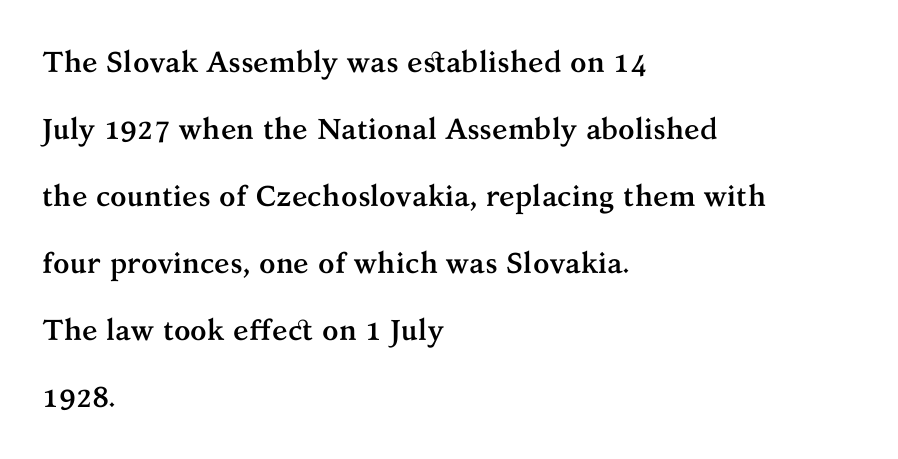
The words here are not underlined. Plenty of ink on the page — the face is bold. The tracking reads as untouched default to a designer's eye. Note the varied advance widths — an 'i' is clearly narrower than an 'm'. The typesetter chose a ragged-right arrangement here. Quick note: interline space is abundant.
